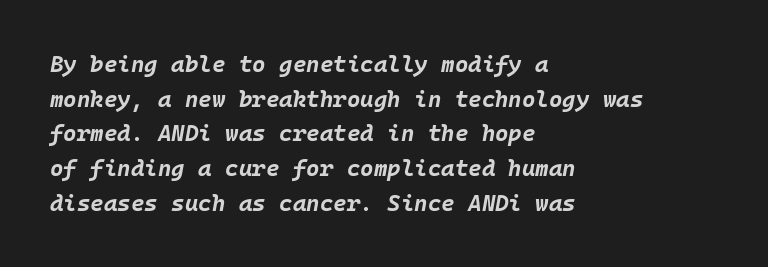
Q: Is the text bold? A: Yes.
Q: Is the text italic (slanted)? A: Yes, it leans right by about 10 degrees.
Q: Is the text underlined? A: No.
Q: How is the paragraph aligned? A: Left-aligned.
Q: Is the spacing between letters normal or unusually wide? A: Normal.
Q: Is the spacing between lines tight, normal or loose? A: Normal.
